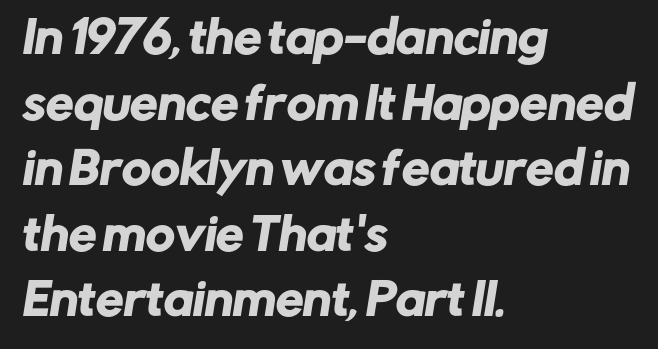
The image shows 44 px sans-serif type; set left-aligned, normal line spacing (1.49x), normal letter spacing, not underlined; low stroke contrast and a medium x-height.
